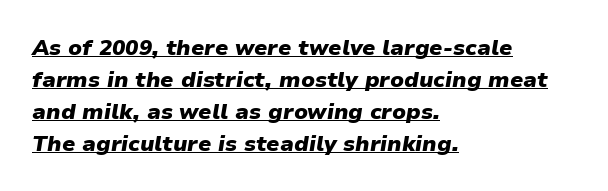
{"italic": "yes", "lean": "right", "slant_degrees": 9, "bold": "yes", "underline": "yes", "align": "left", "line_spacing": "normal", "line_spacing_ratio": 1.45, "letter_spacing": "normal", "letter_spacing_em": 0.0, "glyph_px": 22}
